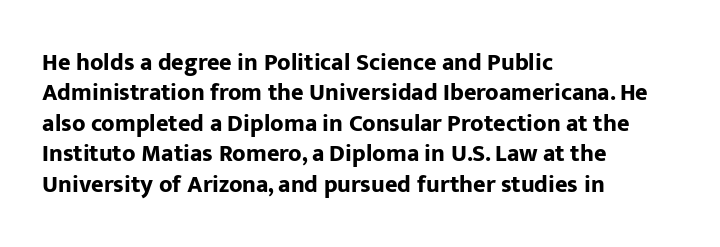
Q: Is the text bold? A: Yes.
Q: Is the text italic (slanted)? A: No, it is upright.
Q: Is the text underlined? A: No.
Q: How is the paragraph aligned? A: Left-aligned.
Q: Is the spacing between letters normal or unusually wide? A: Normal.
Q: Is the spacing between lines tight, normal or loose? A: Normal.
